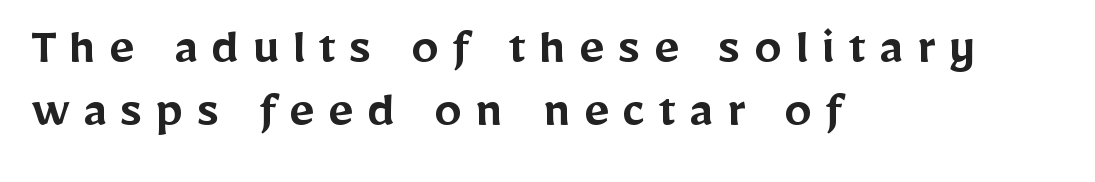
Q: Is the text bold? A: Semi-bold.
Q: Is the text italic (slanted)? A: No, it is upright.
Q: Is the typeface a serif or a sans-serif typeface? A: Sans-serif.
Q: Is the text underlined? A: No.
Q: How is the paragraph aligned? A: Left-aligned.
Q: Is the spacing between letters normal or unusually wide? A: Unusually wide.
Q: Is the spacing between lines tight, normal or loose? A: Tight.
Q: Width (condensed, normal, or wide)? A: Normal.
Q: Stroke contrast? A: Low.
Q: x-height? A: Medium.
Q: Monospaced? A: No.
